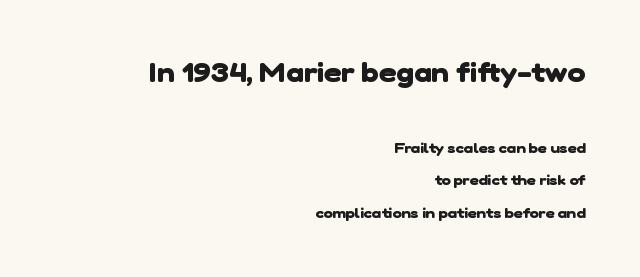
The image shows 27 px bold type; set right-aligned, loose line spacing (2.31x), normal letter spacing, not underlined; the first (top) block is 1.93x larger.
